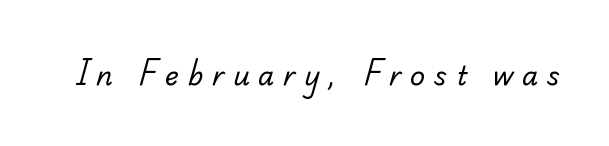
Each row of text sits above clean, open space. Think standard paragraph weight, or any step lighter than that. The line texture is sparse and dotted thanks to wide tracking.
